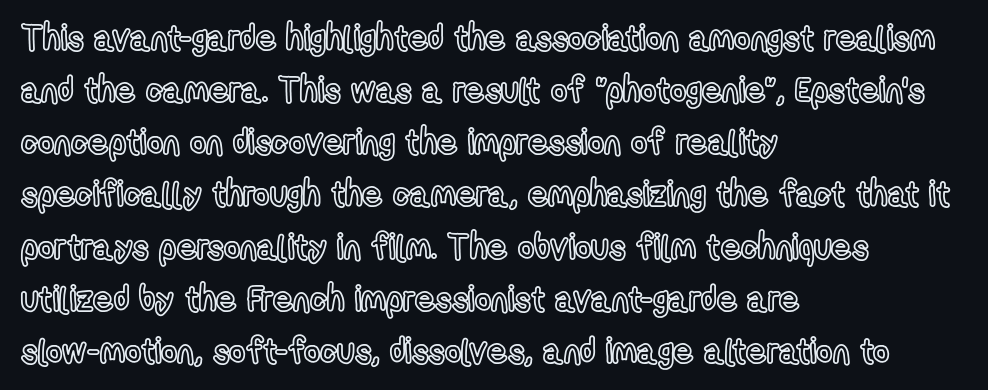
Q: Is the text italic (slanted)? A: No, it is upright.
Q: Is the text underlined? A: No.
Q: How is the paragraph aligned? A: Left-aligned.
Q: Is the spacing between letters normal or unusually wide? A: Normal.
Q: Is the spacing between lines tight, normal or loose? A: Normal.
Q: Width (condensed, normal, or wide)? A: Condensed.
Q: x-height? A: Medium.
Q: Monospaced? A: No.
